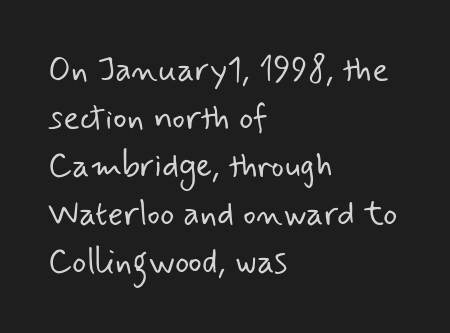
Q: Is the text bold? A: No.
Q: Is the typeface a serif or a sans-serif typeface? A: Sans-serif.
Q: Is the text underlined? A: No.
Q: How is the paragraph aligned? A: Left-aligned.
Q: Is the spacing between letters normal or unusually wide? A: Normal.
Q: Is the spacing between lines tight, normal or loose? A: Normal.
Q: Width (condensed, normal, or wide)? A: Normal.
Q: Stroke contrast? A: Low.
Q: x-height? A: Small.
Q: Monospaced? A: No.
